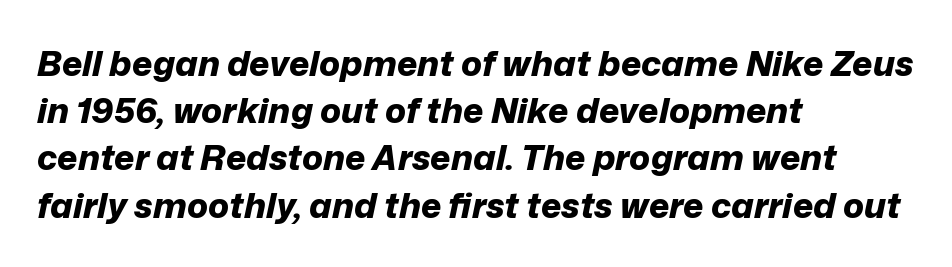
All the whitespace from short lines collects on the right. A normal amount of white space separates one row of letters from the next. How are the letters spaced? Ordinarily, with no added tracking. Caption: bold face, heavy strokes.
